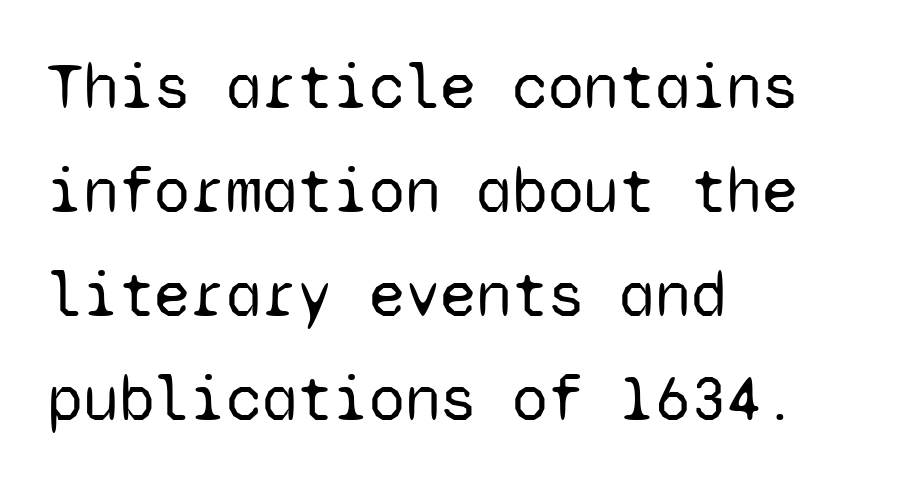
{"serif": "no", "italic": "no", "bold": "no", "weight": "regular", "width": "normal", "stroke_contrast": "low", "x_height": "medium", "monospaced": "yes", "underline": "no", "align": "left", "line_spacing": "normal", "line_spacing_ratio": 1.6, "letter_spacing": "normal", "letter_spacing_em": 0.0, "glyph_px": 65}
